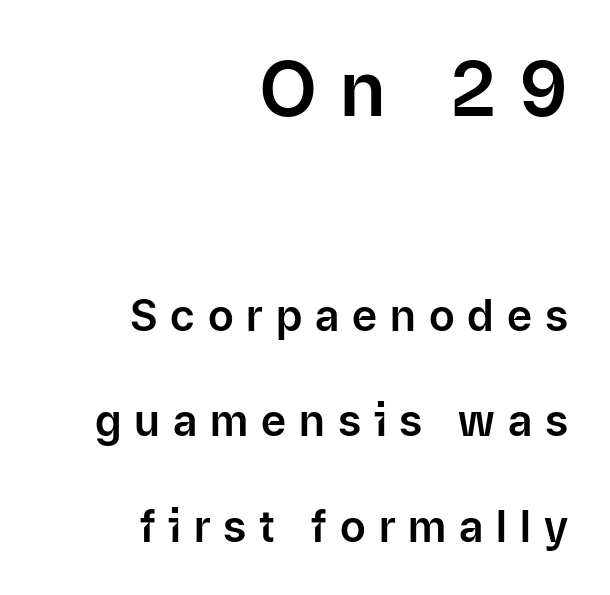
The image shows 76 px sans-serif type, upright; set right-aligned, loose line spacing (2.45x), unusually wide letter spacing (+0.3 em), not underlined; the first (top) block is 1.77x larger; low stroke contrast and a medium x-height.
